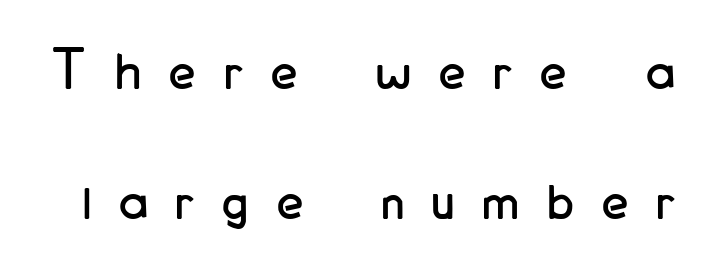
Q: Is the text italic (slanted)? A: No, it is upright.
Q: Is the typeface a serif or a sans-serif typeface? A: Sans-serif.
Q: Is the text underlined? A: No.
Q: Is the spacing between letters normal or unusually wide? A: Unusually wide.
Q: Is the spacing between lines tight, normal or loose? A: Loose.
Q: Width (condensed, normal, or wide)? A: Condensed.
Q: Stroke contrast? A: Low.
Q: x-height? A: Small.
Q: Monospaced? A: No.
